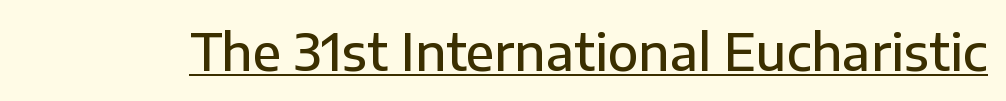
Q: Is the text bold? A: Semi-bold.
Q: Is the text italic (slanted)? A: No, it is upright.
Q: Is the typeface a serif or a sans-serif typeface? A: Sans-serif.
Q: Is the text underlined? A: Yes.
Q: Is the spacing between letters normal or unusually wide? A: Normal.
Q: Width (condensed, normal, or wide)? A: Normal.
Q: Stroke contrast? A: Low.
Q: x-height? A: Medium.
Q: Monospaced? A: No.
